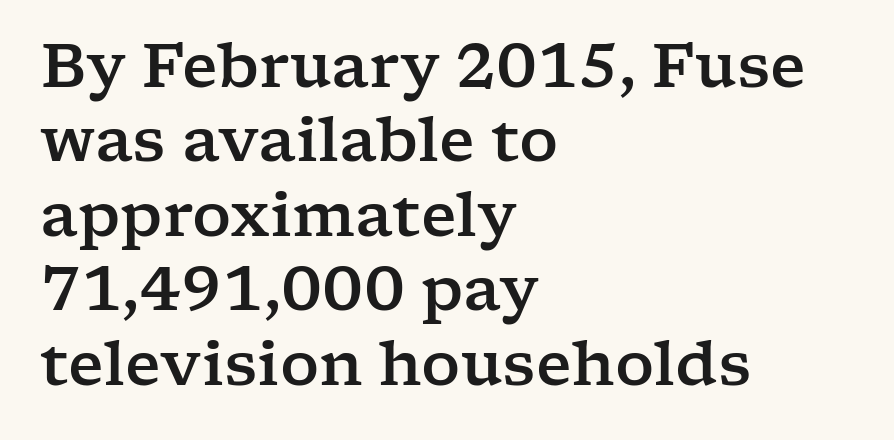
Q: Is the text italic (slanted)? A: No, it is upright.
Q: Is the typeface a serif or a sans-serif typeface? A: Serif.
Q: Is the text underlined? A: No.
Q: How is the paragraph aligned? A: Left-aligned.
Q: Is the spacing between letters normal or unusually wide? A: Normal.
Q: Width (condensed, normal, or wide)? A: Wide.
Q: Stroke contrast? A: Low.
Q: x-height? A: Medium.
Q: Monospaced? A: No.
